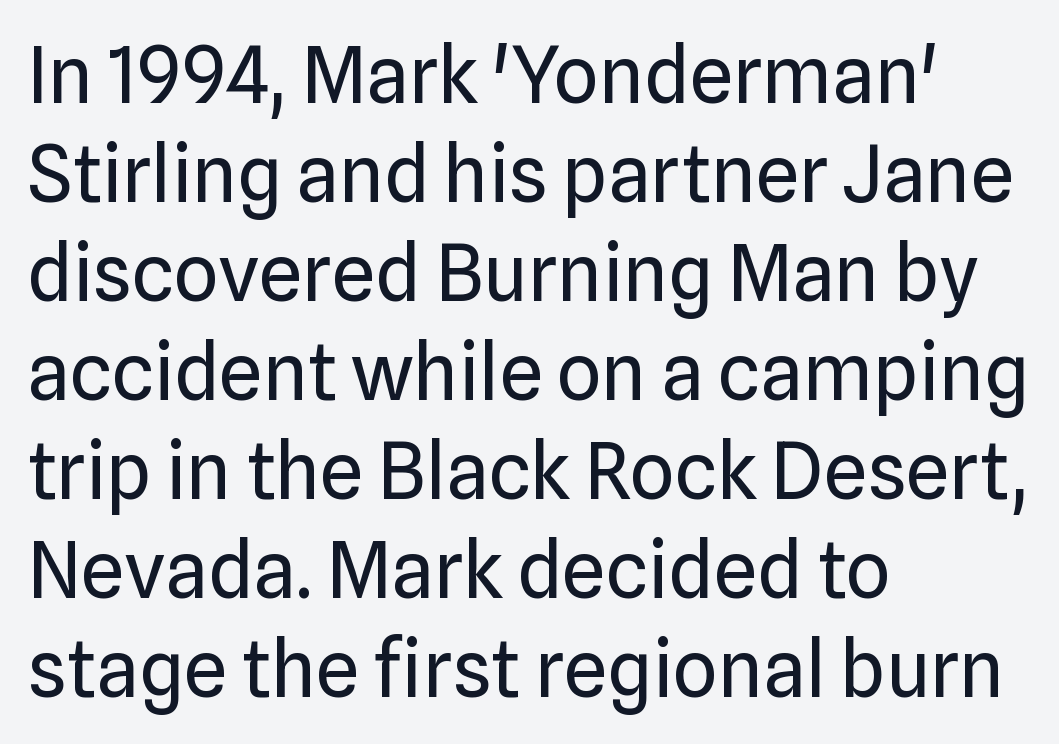
Does extra space separate the letters? No, they use regular spacing. The lines are quadded left. Leading: standard. The font sits on the lighter half of the weight spectrum, regular included.
